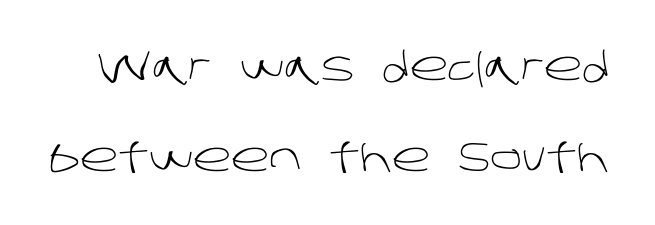
Q: Is the text bold? A: No.
Q: Is the typeface a serif or a sans-serif typeface? A: Sans-serif.
Q: Is the text underlined? A: No.
Q: Is the spacing between letters normal or unusually wide? A: Normal.
Q: Is the spacing between lines tight, normal or loose? A: Loose.
Q: Width (condensed, normal, or wide)? A: Normal.
Q: Stroke contrast? A: Low.
Q: x-height? A: Large.
Q: Monospaced? A: No.
